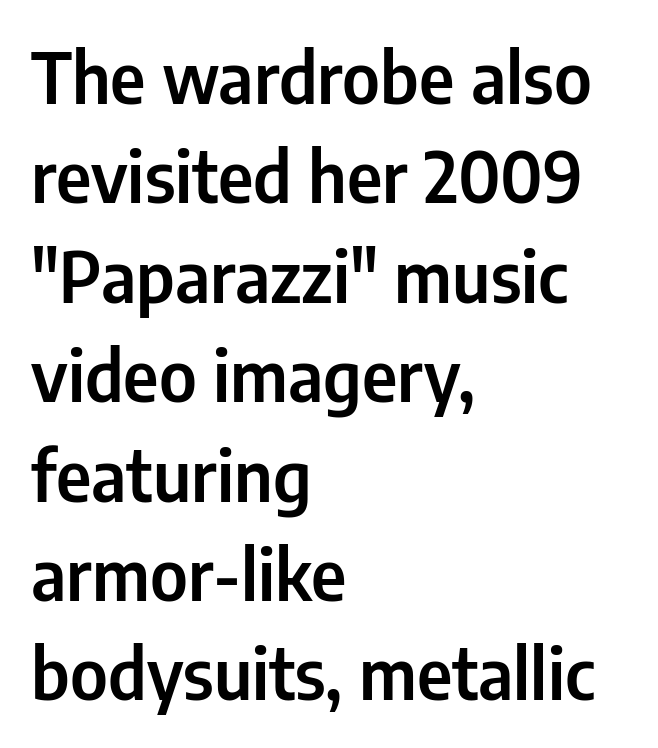
{"serif": "no", "italic": "no", "width": "condensed", "stroke_contrast": "low", "x_height": "medium", "monospaced": "no", "underline": "no", "align": "left", "line_spacing": "normal", "line_spacing_ratio": 1.42, "letter_spacing": "normal", "letter_spacing_em": 0.0, "glyph_px": 70}
